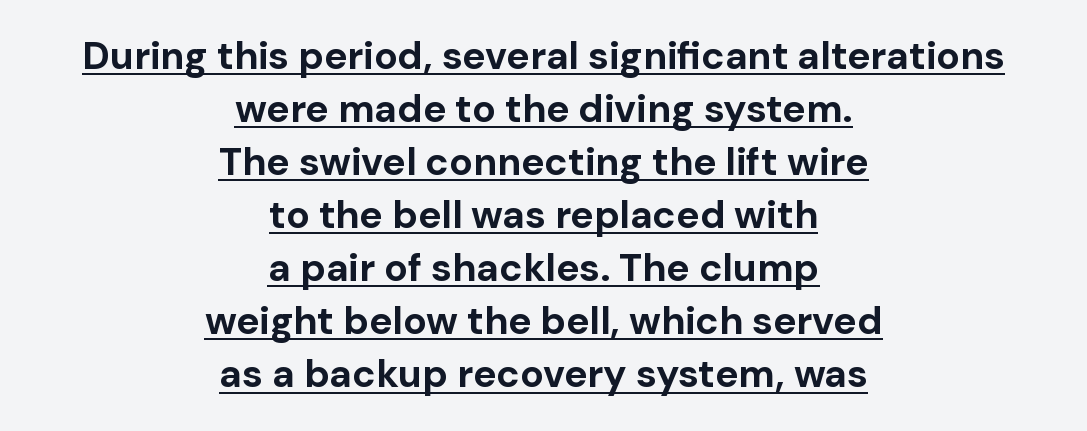
Q: Is the text bold? A: Yes.
Q: Is the text italic (slanted)? A: No, it is upright.
Q: Is the typeface a serif or a sans-serif typeface? A: Sans-serif.
Q: Is the text underlined? A: Yes.
Q: How is the paragraph aligned? A: Centered.
Q: Is the spacing between letters normal or unusually wide? A: Normal.
Q: Is the spacing between lines tight, normal or loose? A: Normal.
Q: Width (condensed, normal, or wide)? A: Normal.
Q: Stroke contrast? A: Low.
Q: x-height? A: Medium.
Q: Monospaced? A: No.
